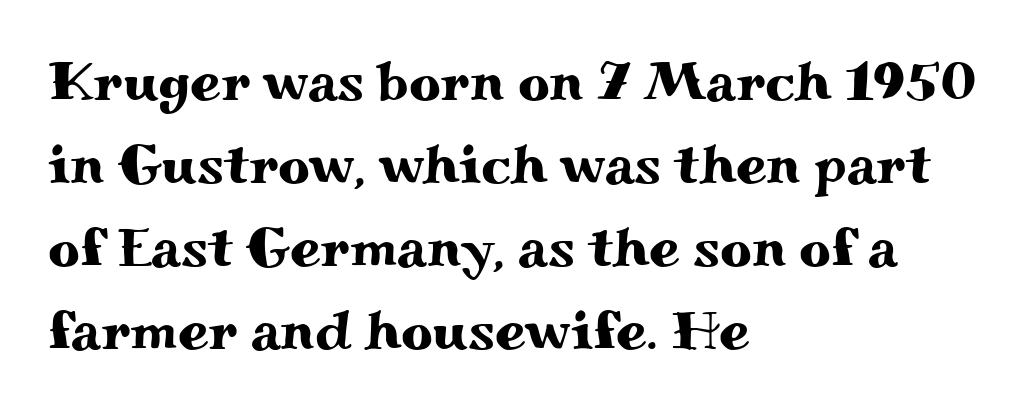
{"serif": "yes", "italic": "no", "width": "wide", "stroke_contrast": "medium", "x_height": "small", "monospaced": "no", "underline": "no", "align": "left", "line_spacing": "normal", "line_spacing_ratio": 1.51, "letter_spacing": "normal", "letter_spacing_em": 0.0, "glyph_px": 55}
